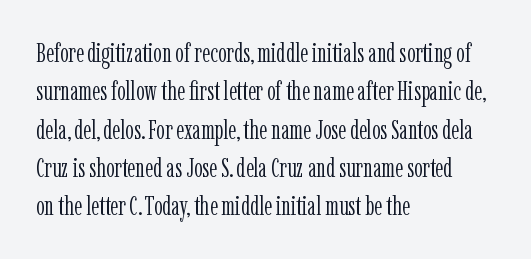
Q: Is the text bold? A: No.
Q: Is the text italic (slanted)? A: No, it is upright.
Q: Is the text underlined? A: No.
Q: How is the paragraph aligned? A: Left-aligned.
Q: Is the spacing between letters normal or unusually wide? A: Normal.
Q: Is the spacing between lines tight, normal or loose? A: Normal.
